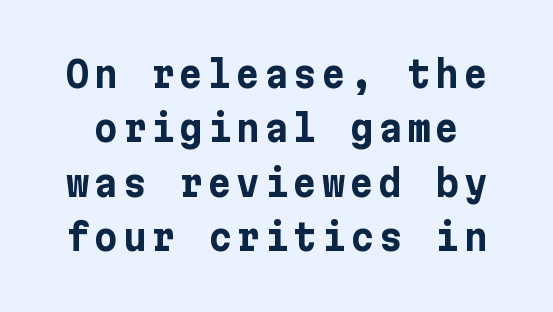
Is there any slant? The stems are plumb. The leading is moderate, giving the passage an even texture. The string is rendered with underlining switched off. Check where the strokes stop: nothing finishes them off — pure sans. Heft: maximum for text — a bold.
